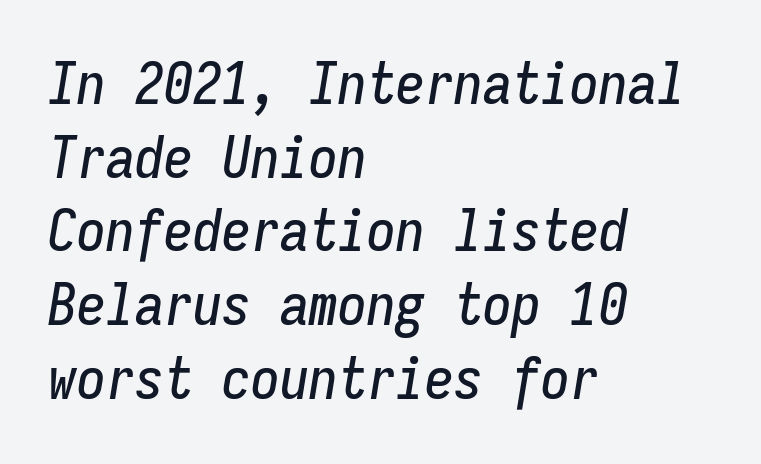
The image shows 58 px condensed type, italic (leaning right), monospaced; set left-aligned, normal line spacing (1.27x), normal letter spacing, not underlined; low stroke contrast and a medium x-height.
